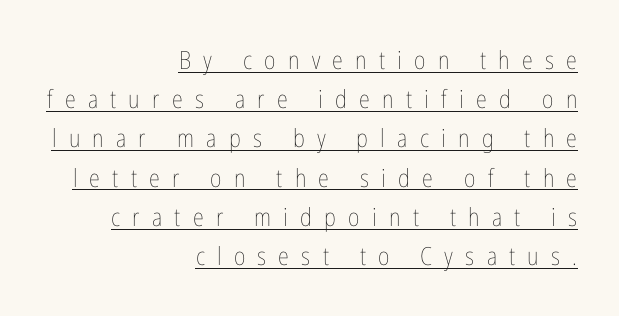
Q: Is the text bold? A: No.
Q: Is the text italic (slanted)? A: No, it is upright.
Q: Is the text underlined? A: Yes.
Q: How is the paragraph aligned? A: Right-aligned.
Q: Is the spacing between letters normal or unusually wide? A: Unusually wide.
Q: Is the spacing between lines tight, normal or loose? A: Normal.
